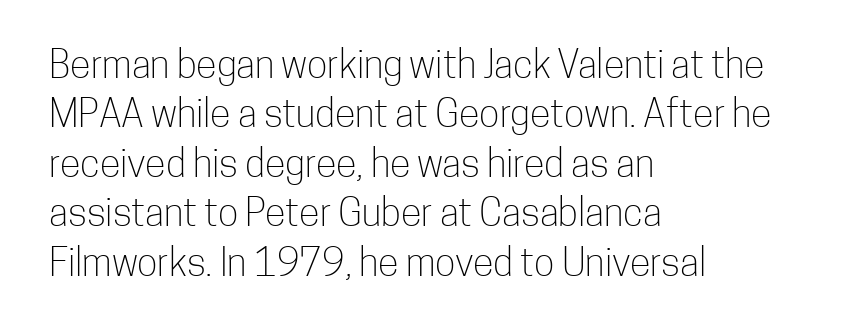
A sans-serif font was chosen for this passage. The vertical gap from one line to the next is medium. Looks like regular typesetting: each glyph gets only the width it needs. Counters stay open thanks to moderate or lighter strokes. Unmarked baselines from the first word to the last. The letters sit at their default tracking, neither squeezed nor spread.
